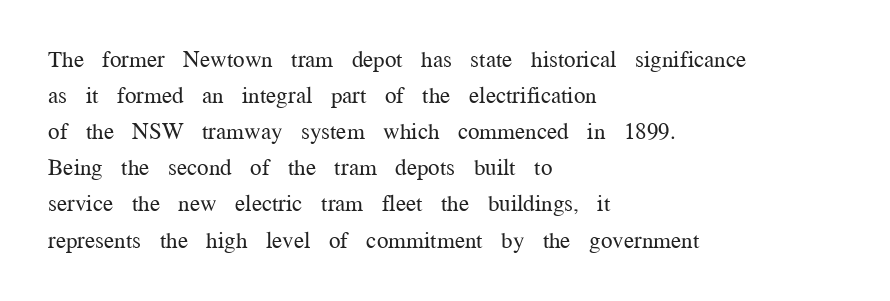
Nothing unusual about the tracking: characters are spaced as the font intends. The typesetter chose a ragged-right arrangement here. Vertical strokes here are truly vertical. In terms of leading, this rendering sits right in the middle.
